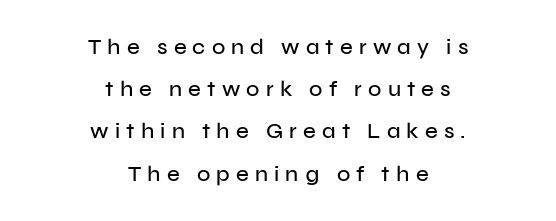
The image shows 22 px text type, upright; set centered, loose line spacing (1.92x), unusually wide letter spacing (+0.28 em), not underlined.
